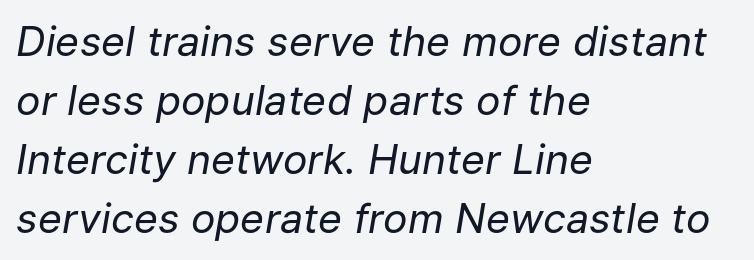
{"italic": "yes", "lean": "right", "slant_degrees": 9, "bold": "no", "weight": "regular", "width": "normal", "stroke_contrast": "low", "x_height": "medium", "monospaced": "no", "underline": "no", "align": "left", "line_spacing": "normal", "line_spacing_ratio": 1.44, "letter_spacing": "normal", "letter_spacing_em": 0.0, "glyph_px": 41}
